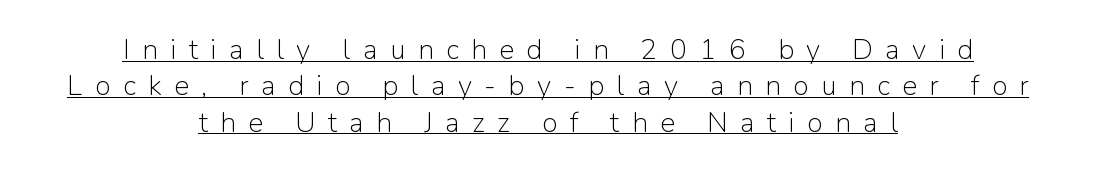
{"serif": "no", "italic": "no", "bold": "no", "weight": "light", "width": "normal", "stroke_contrast": "low", "x_height": "medium", "monospaced": "no", "underline": "yes", "align": "center", "line_spacing": "normal", "line_spacing_ratio": 1.3, "letter_spacing": "wide", "letter_spacing_em": 0.45, "glyph_px": 28}
